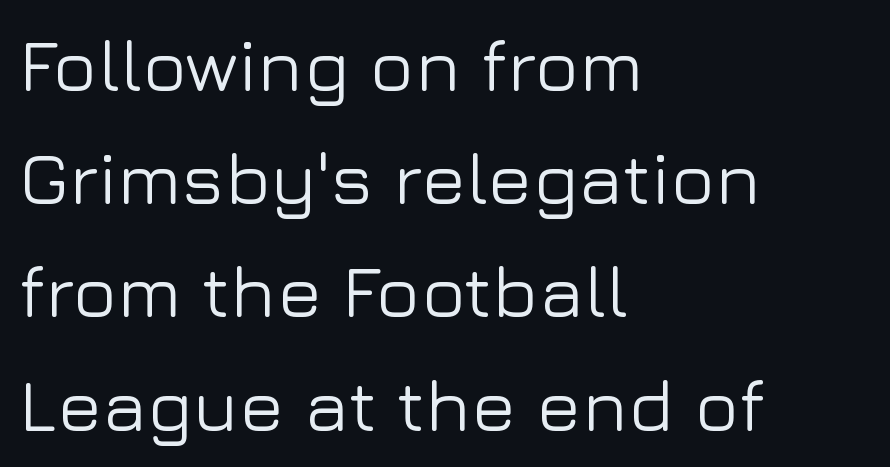
Nope, no serifs anywhere on these letters. You could not count columns in this text — the font is proportionally spaced. Bare-footed words on every line. Glyph-to-glyph distance matches everyday printed text.
